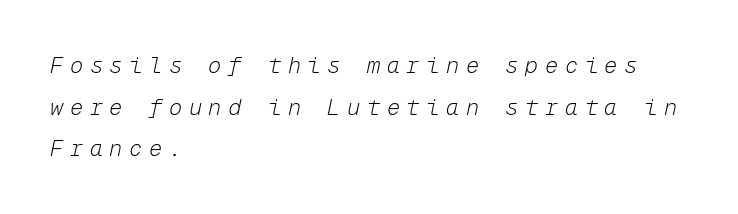
The image shows 22 px text type, italic (leaning right); set left-aligned, line spacing 1.89x, unusually wide letter spacing (+0.3 em), not underlined.
